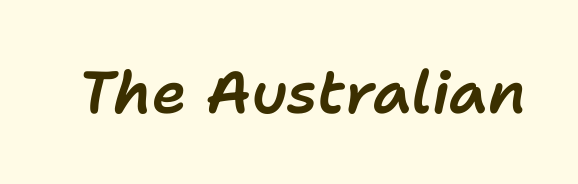
Q: Is the text italic (slanted)? A: Yes, it leans right by about 11 degrees.
Q: Is the text underlined? A: No.
Q: Is the spacing between letters normal or unusually wide? A: Normal.
Q: Width (condensed, normal, or wide)? A: Normal.
Q: Stroke contrast? A: Low.
Q: x-height? A: Medium.
Q: Monospaced? A: No.
